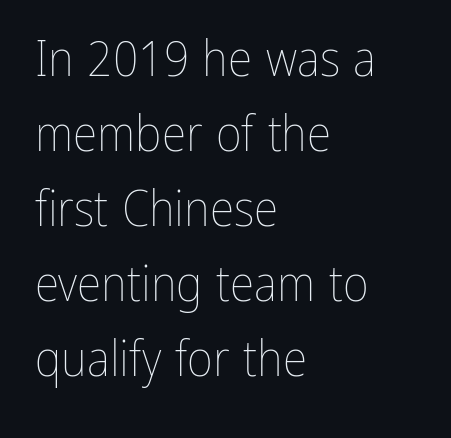
Note the varied advance widths — an 'i' is clearly narrower than an 'm'. The axis of the letterforms is exactly vertical. Baseline-to-baseline distance is the conventional proportion of letter height. A bare baseline throughout the passage. This rendering leaves character spacing at its baseline value.
